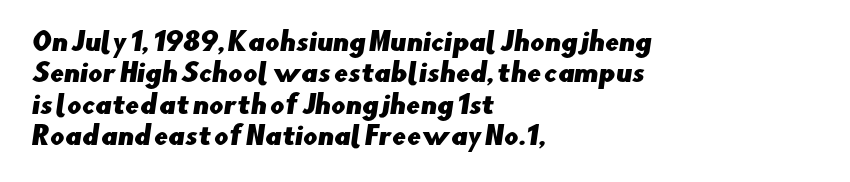
{"underline": "no", "align": "left", "line_spacing": "normal", "line_spacing_ratio": 1.26, "letter_spacing": "normal", "letter_spacing_em": 0.0, "glyph_px": 25}
